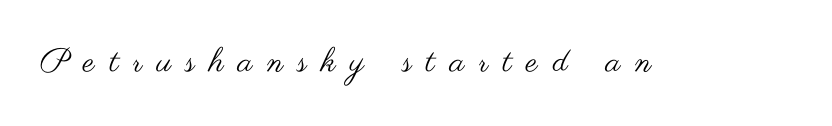
The image shows 33 px regular-weight, wide sans-serif type; set unusually wide letter spacing (+0.44 em), not underlined; medium stroke contrast and a small x-height.
